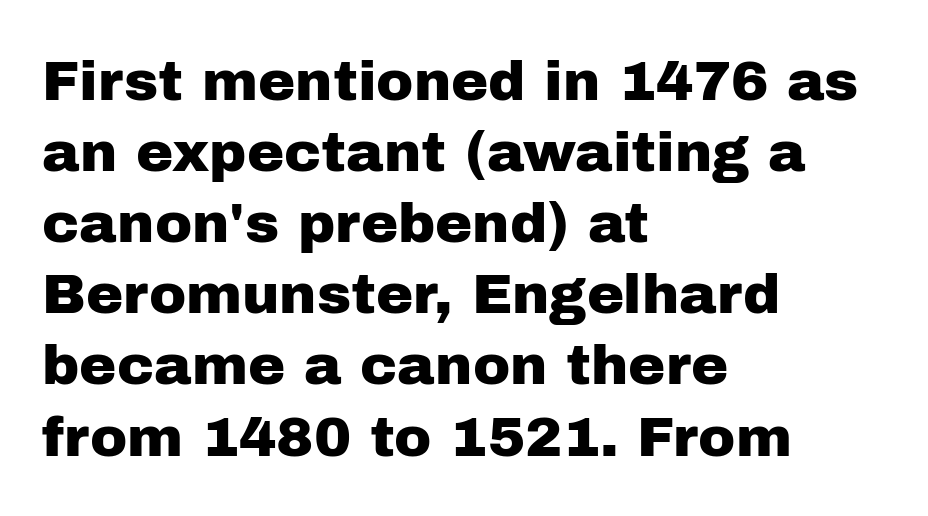
Serif or sans? Sans — the stroke terminals are bare. The passage is arranged the way most books set body copy — flush left. Every character sits straight up, as roman type does. Normally led — the rows are evenly, conventionally spaced. The baseline area is clear.
